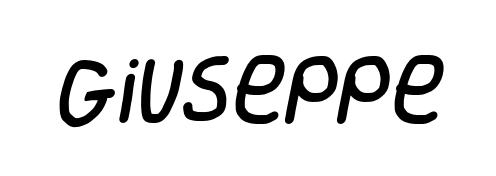
The image shows 73 px condensed sans-serif type; set normal letter spacing, not underlined; low stroke contrast and a large x-height.
